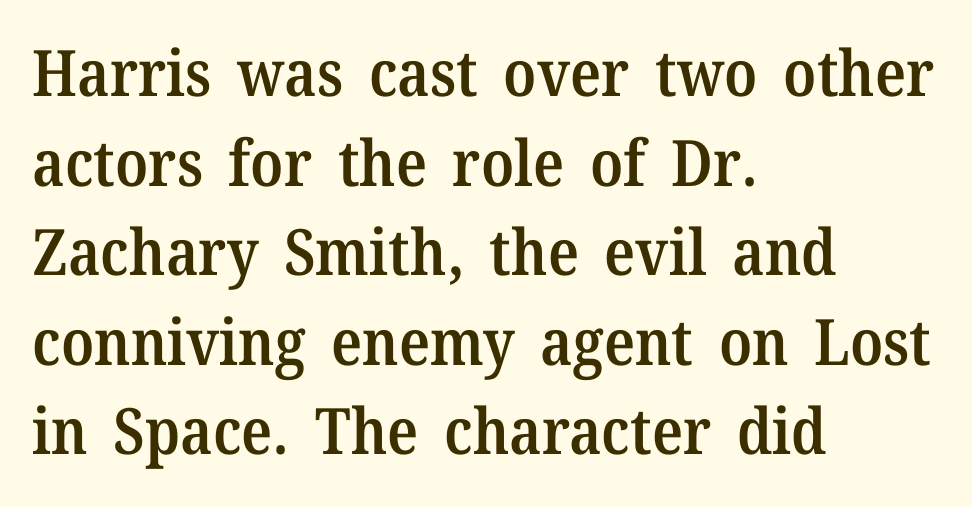
The setting favours the left margin, as ordinary paragraphs usually do. Nobody drew a line under any word here. Set as a demibold, roughly 600 on the weight scale. The letters advance in unequal steps, a hallmark of proportional type.
